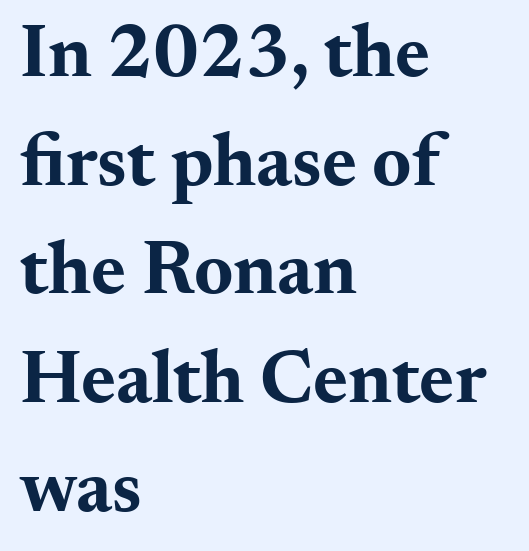
The image shows 75 px bold, wide serif type, upright; set left-aligned, normal line spacing (1.45x), normal letter spacing, not underlined; medium stroke contrast and a small x-height.
